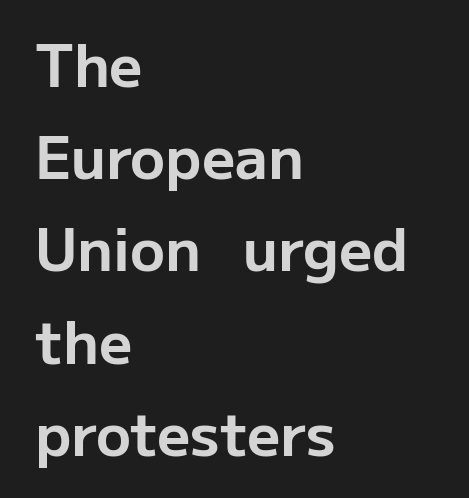
Q: Is the text bold? A: Yes.
Q: Is the text italic (slanted)? A: No, it is upright.
Q: Is the typeface a serif or a sans-serif typeface? A: Sans-serif.
Q: Is the text underlined? A: No.
Q: How is the paragraph aligned? A: Left-aligned.
Q: Is the spacing between letters normal or unusually wide? A: Normal.
Q: Is the spacing between lines tight, normal or loose? A: Normal.
Q: Width (condensed, normal, or wide)? A: Normal.
Q: Stroke contrast? A: Low.
Q: x-height? A: Medium.
Q: Monospaced? A: No.
